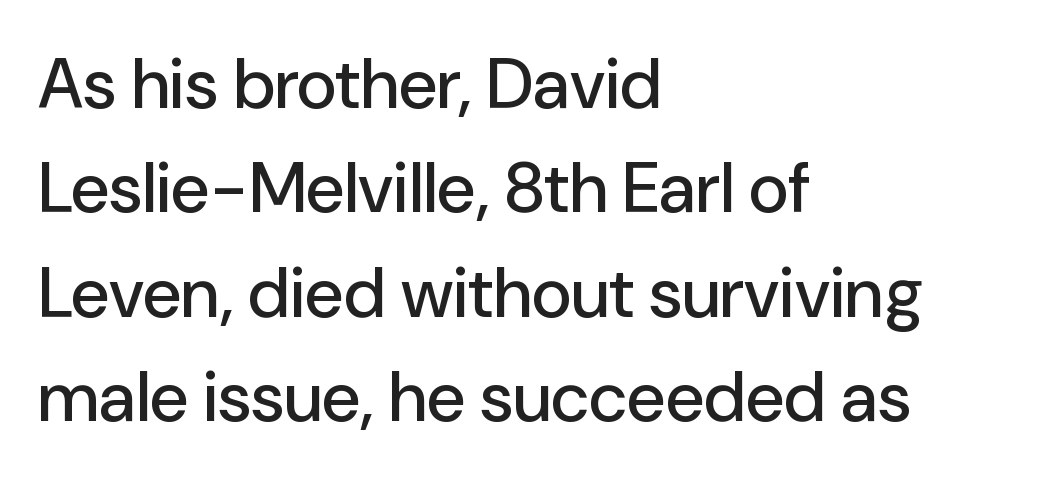
{"serif": "no", "italic": "no", "width": "normal", "stroke_contrast": "low", "x_height": "medium", "monospaced": "no", "underline": "no", "align": "left", "line_spacing": "normal", "line_spacing_ratio": 1.49, "letter_spacing": "normal", "letter_spacing_em": 0.0, "glyph_px": 70}
